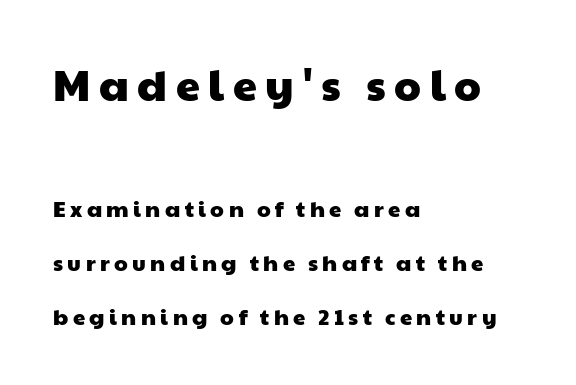
The image shows 43 px wide sans-serif type; set left-aligned, loose line spacing (2.44x), unusually wide letter spacing (+0.2 em), not underlined; the first (top) block is 1.95x larger; low stroke contrast and a medium x-height.
